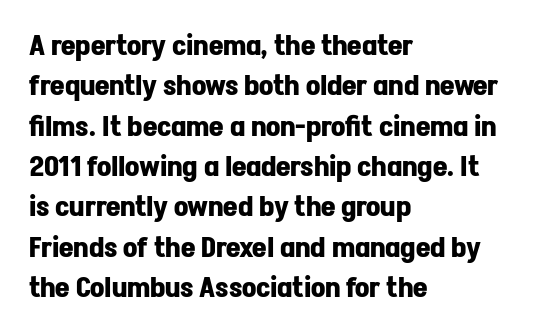
Set as a true bold cut, around the 700 mark. Horizontally, the lines are justified to the leading edge only. Spacing verdict: proportional, widths tailored to each character. The letters stand upright; this is a roman face. Type without underlining. This rendering leaves character spacing at its baseline value.
